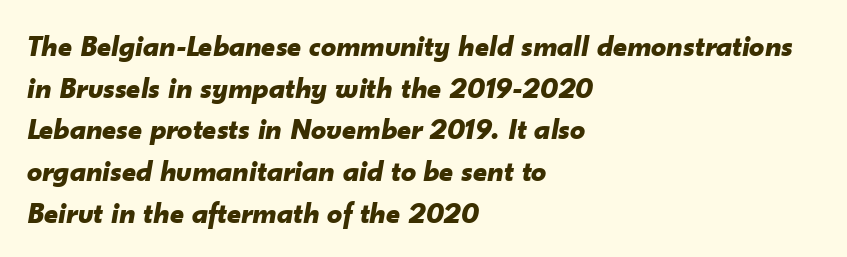
The whole block is typeset with a tilt. This rendering uses left alignment, leaving the right contour irregular. The characters look thick and weighty, a clear bold. Honestly, the row spacing looks completely unremarkable. A typesetter would call this zero additional tracking.
